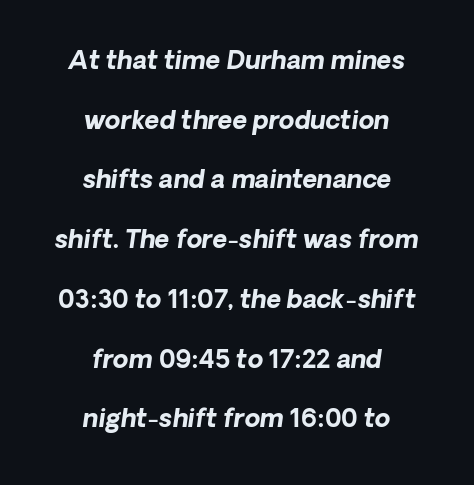
{"italic": "yes", "lean": "right", "slant_degrees": 8, "bold": "yes", "underline": "no", "align": "center", "line_spacing": "loose", "line_spacing_ratio": 2.39, "letter_spacing": "normal", "letter_spacing_em": 0.0, "glyph_px": 25}
